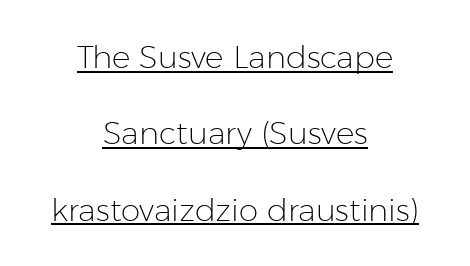
{"serif": "no", "italic": "no", "bold": "no", "weight": "light", "width": "normal", "stroke_contrast": "low", "x_height": "medium", "monospaced": "no", "underline": "yes", "align": "center", "line_spacing": "loose", "line_spacing_ratio": 2.46, "letter_spacing": "normal", "letter_spacing_em": 0.0, "glyph_px": 31}
